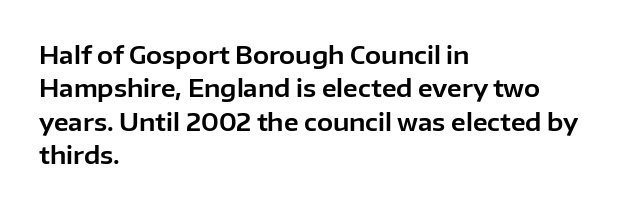
Q: Is the text italic (slanted)? A: No, it is upright.
Q: Is the text underlined? A: No.
Q: How is the paragraph aligned? A: Left-aligned.
Q: Is the spacing between letters normal or unusually wide? A: Normal.
Q: Is the spacing between lines tight, normal or loose? A: Normal.
